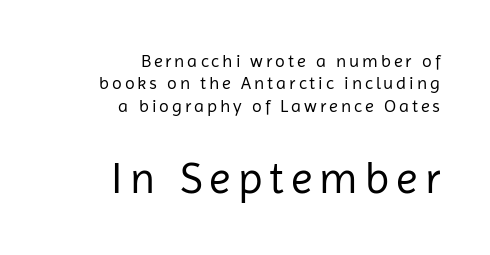
The font family rendered here belongs to the sans-serif group. Which of the two is more prominent by size? The second, at the bottom. The text block is weighted toward the right margin, trailing off unevenly leftward. The face used here is proportionally spaced, like ordinary book or web type.
